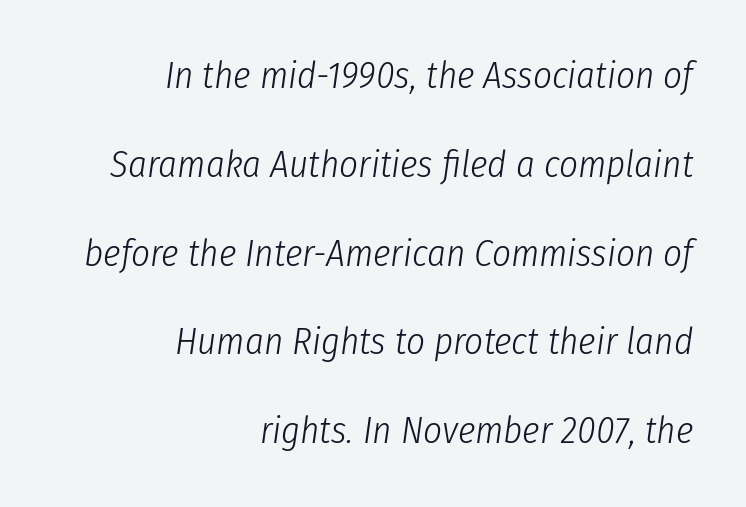
Characters are canted at an angle relative to the baseline's perpendicular. Line spacing here is loose. This rendering leaves character spacing at its baseline value. On a weight scale, this lands at 450 or below. This sample is right-justified, so line beginnings fall wherever the words allow.
